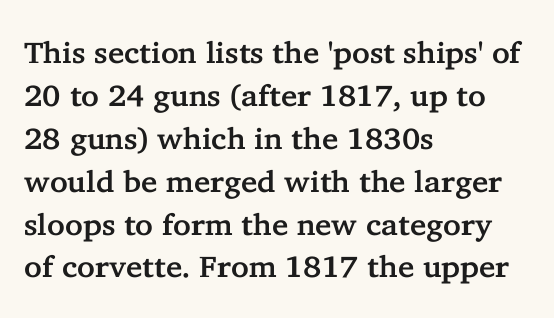
Q: Is the text italic (slanted)? A: No, it is upright.
Q: Is the typeface a serif or a sans-serif typeface? A: Serif.
Q: Is the text underlined? A: No.
Q: How is the paragraph aligned? A: Left-aligned.
Q: Is the spacing between letters normal or unusually wide? A: Normal.
Q: Is the spacing between lines tight, normal or loose? A: Normal.
Q: Width (condensed, normal, or wide)? A: Normal.
Q: Stroke contrast? A: Low.
Q: x-height? A: Medium.
Q: Monospaced? A: No.
